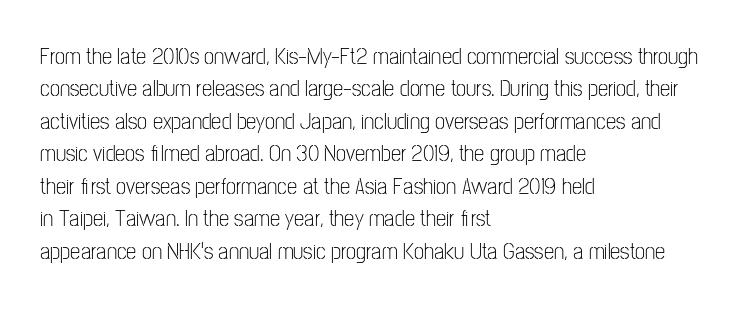
{"italic": "no", "bold": "no", "underline": "no", "align": "left", "line_spacing": "normal", "line_spacing_ratio": 1.41, "letter_spacing": "normal", "letter_spacing_em": 0.0, "glyph_px": 23}
